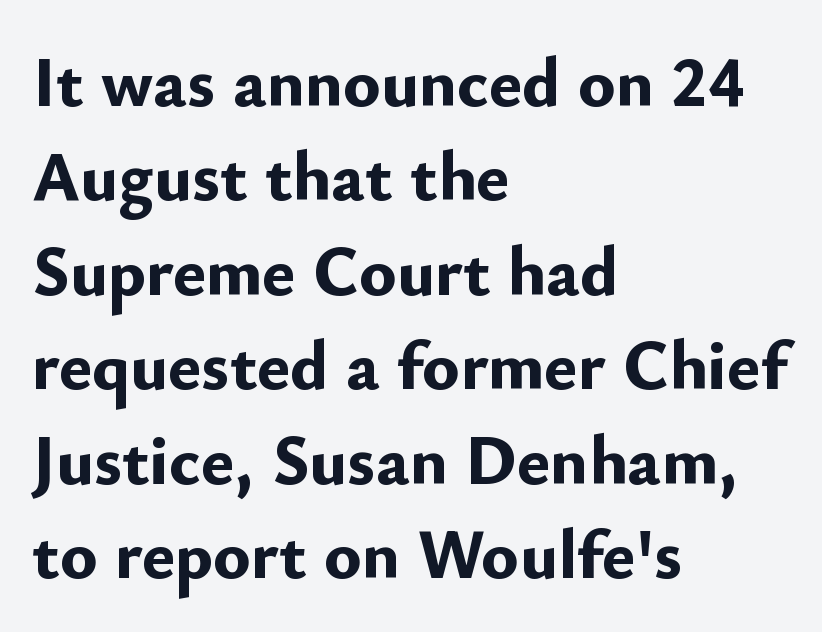
Q: Is the text bold? A: Yes.
Q: Is the text italic (slanted)? A: No, it is upright.
Q: Is the typeface a serif or a sans-serif typeface? A: Sans-serif.
Q: Is the text underlined? A: No.
Q: How is the paragraph aligned? A: Left-aligned.
Q: Is the spacing between letters normal or unusually wide? A: Normal.
Q: Is the spacing between lines tight, normal or loose? A: Normal.
Q: Width (condensed, normal, or wide)? A: Normal.
Q: Stroke contrast? A: Low.
Q: x-height? A: Small.
Q: Monospaced? A: No.
